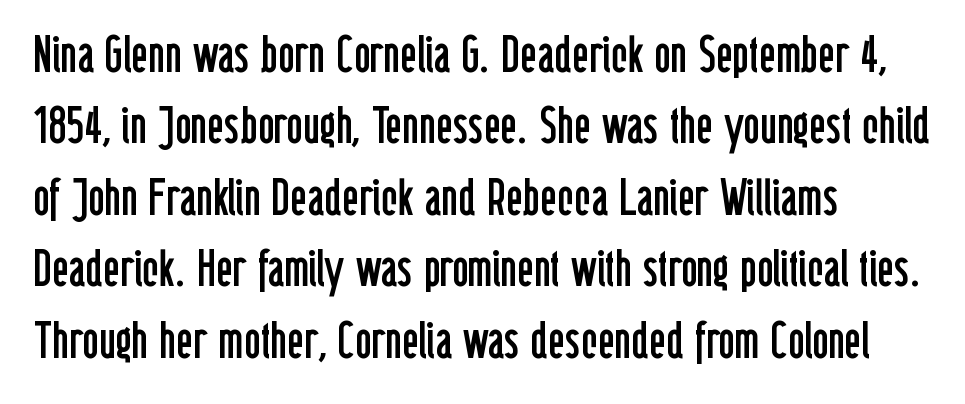
Q: Is the text bold? A: No.
Q: Is the text italic (slanted)? A: No, it is upright.
Q: Is the typeface a serif or a sans-serif typeface? A: Sans-serif.
Q: Is the text underlined? A: No.
Q: How is the paragraph aligned? A: Left-aligned.
Q: Is the spacing between letters normal or unusually wide? A: Normal.
Q: Is the spacing between lines tight, normal or loose? A: Normal.
Q: Width (condensed, normal, or wide)? A: Condensed.
Q: Stroke contrast? A: Low.
Q: x-height? A: Medium.
Q: Monospaced? A: No.
